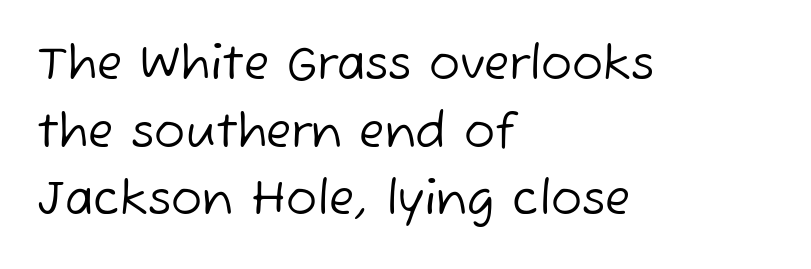
The image shows 46 px regular-weight sans-serif type; set left-aligned, normal line spacing (1.47x), normal letter spacing, not underlined; low stroke contrast and a medium x-height.
